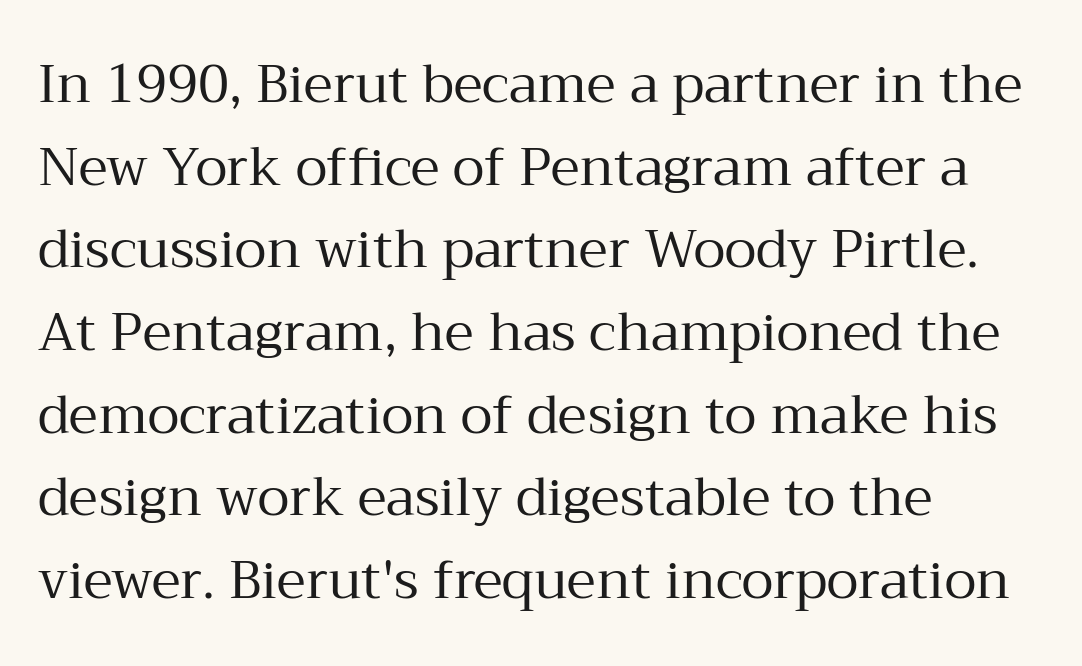
The space directly below the letters is spotless. The rendering uses natural spacing where letterforms have individual widths. The designer went with a serif here, giving each stem small feet. The strokes are not fattened; the text isn't bold. A student would call this left alignment; a typographer would say flush left, rag right.
